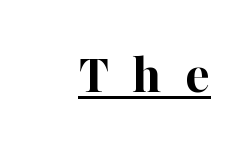
Observe the wide spacing: letters keep a clear distance from each other. A typesetter would call this proportional, since set widths differ per character. Plenty of ink on the page — the face is bold. The lettering stays uniformly vertical, giving the passage a roman look.
